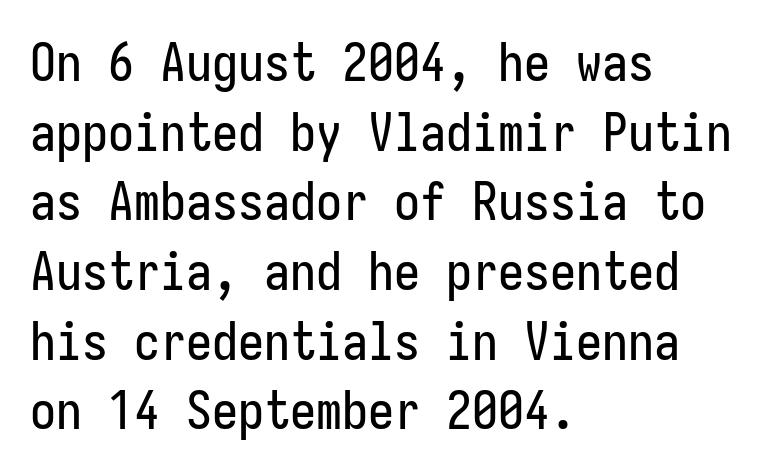
The image shows 52 px condensed sans-serif type, upright; set left-aligned, normal line spacing (1.34x), normal letter spacing, not underlined; low stroke contrast and a medium x-height.
